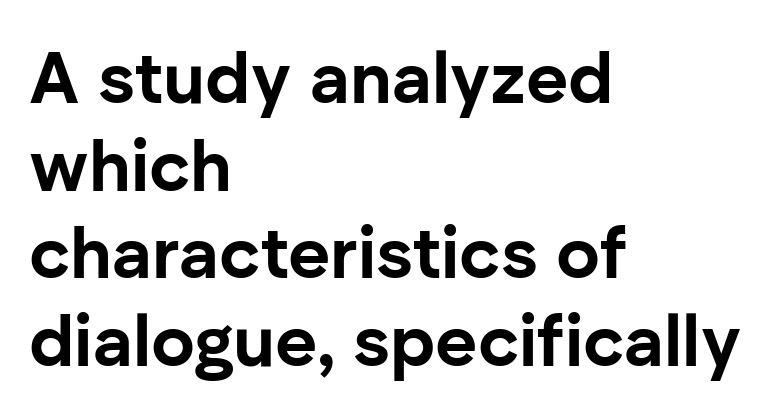
Q: Is the text bold? A: Yes.
Q: Is the text italic (slanted)? A: No, it is upright.
Q: Is the typeface a serif or a sans-serif typeface? A: Sans-serif.
Q: Is the text underlined? A: No.
Q: How is the paragraph aligned? A: Left-aligned.
Q: Is the spacing between letters normal or unusually wide? A: Normal.
Q: Width (condensed, normal, or wide)? A: Normal.
Q: Stroke contrast? A: Low.
Q: x-height? A: Medium.
Q: Monospaced? A: No.
